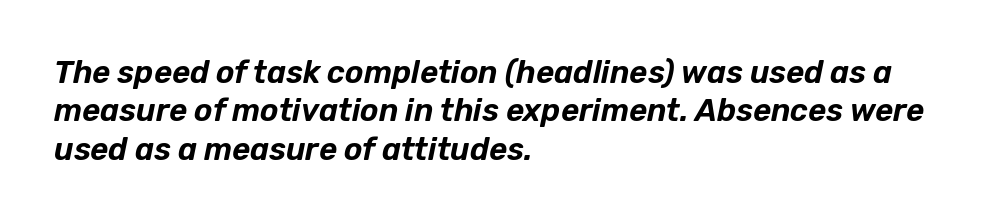
Q: Is the text italic (slanted)? A: Yes, it leans right by about 12 degrees.
Q: Is the text underlined? A: No.
Q: How is the paragraph aligned? A: Left-aligned.
Q: Is the spacing between letters normal or unusually wide? A: Normal.
Q: Width (condensed, normal, or wide)? A: Normal.
Q: Stroke contrast? A: Low.
Q: x-height? A: Medium.
Q: Monospaced? A: No.
